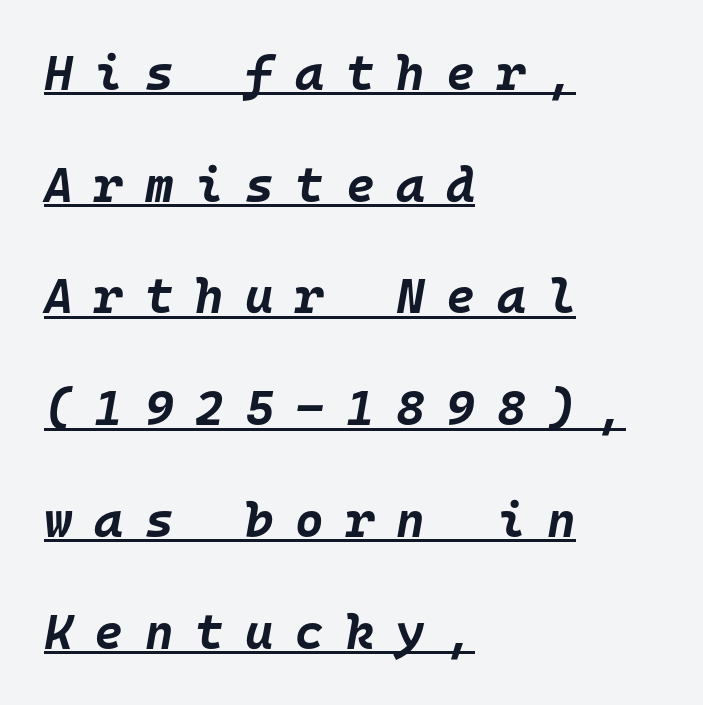
The image shows 49 px bold type, italic (leaning right), monospaced; set left-aligned, loose line spacing (2.28x), unusually wide letter spacing (+0.44 em), underlined; low stroke contrast and a large x-height.
